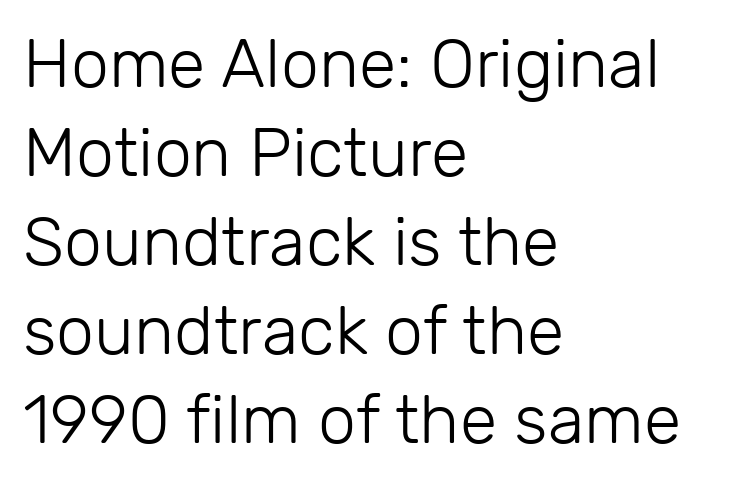
Q: Is the text bold? A: No.
Q: Is the text italic (slanted)? A: No, it is upright.
Q: Is the typeface a serif or a sans-serif typeface? A: Sans-serif.
Q: Is the text underlined? A: No.
Q: How is the paragraph aligned? A: Left-aligned.
Q: Is the spacing between letters normal or unusually wide? A: Normal.
Q: Is the spacing between lines tight, normal or loose? A: Normal.
Q: Width (condensed, normal, or wide)? A: Normal.
Q: Stroke contrast? A: Low.
Q: x-height? A: Medium.
Q: Monospaced? A: No.
